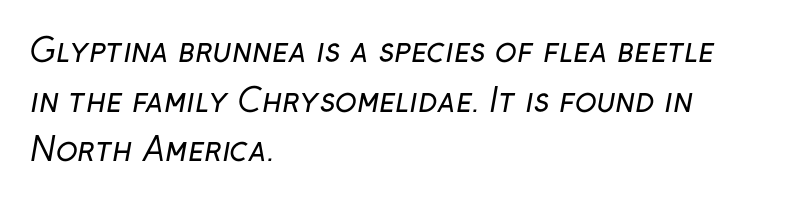
Descenders are the only things crossing below the line. Tracking here is standard; glyphs follow each other at the usual distance. Alignment: flush left. Leading matches the norm, producing a regular column. Think of a printed novel: that variable character pitch is what you see here.
